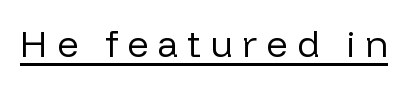
Q: Is the text bold? A: No.
Q: Is the text italic (slanted)? A: No, it is upright.
Q: Is the typeface a serif or a sans-serif typeface? A: Sans-serif.
Q: Is the text underlined? A: Yes.
Q: Is the spacing between letters normal or unusually wide? A: Unusually wide.
Q: Width (condensed, normal, or wide)? A: Normal.
Q: Stroke contrast? A: Low.
Q: x-height? A: Medium.
Q: Monospaced? A: No.
